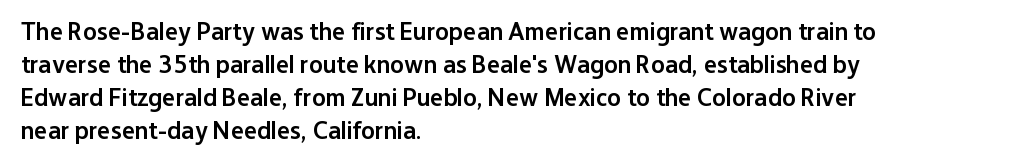
The image shows 25 px text type, upright; set left-aligned, normal line spacing (1.32x), normal letter spacing, not underlined.
